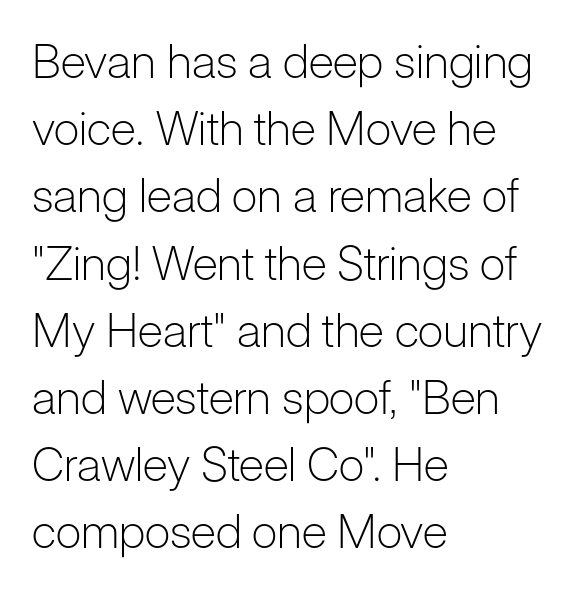
{"serif": "no", "italic": "no", "bold": "no", "weight": "light", "width": "normal", "stroke_contrast": "low", "x_height": "medium", "monospaced": "no", "underline": "no", "align": "left", "line_spacing": "normal", "line_spacing_ratio": 1.43, "letter_spacing": "normal", "letter_spacing_em": 0.0, "glyph_px": 47}
